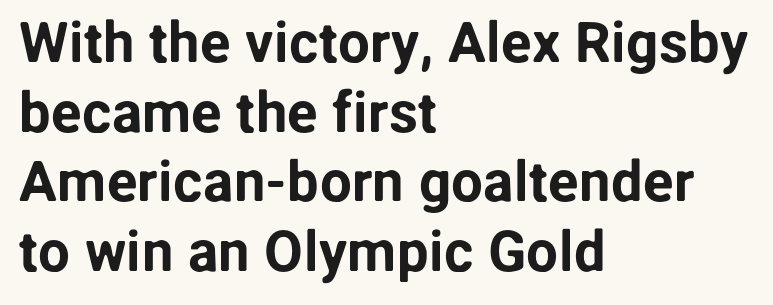
Q: Is the text italic (slanted)? A: No, it is upright.
Q: Is the typeface a serif or a sans-serif typeface? A: Sans-serif.
Q: Is the text underlined? A: No.
Q: How is the paragraph aligned? A: Left-aligned.
Q: Is the spacing between letters normal or unusually wide? A: Normal.
Q: Width (condensed, normal, or wide)? A: Normal.
Q: Stroke contrast? A: Low.
Q: x-height? A: Medium.
Q: Monospaced? A: No.
